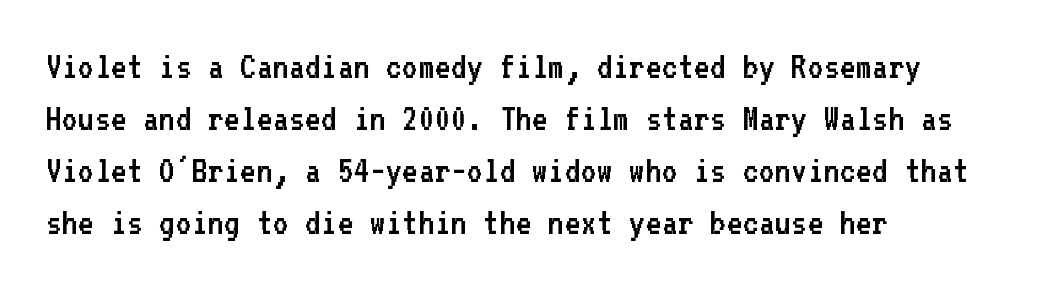
Q: Is the text bold? A: No.
Q: Is the text italic (slanted)? A: No, it is upright.
Q: Is the typeface a serif or a sans-serif typeface? A: Sans-serif.
Q: Is the text underlined? A: No.
Q: How is the paragraph aligned? A: Left-aligned.
Q: Is the spacing between letters normal or unusually wide? A: Normal.
Q: Is the spacing between lines tight, normal or loose? A: Normal.
Q: Width (condensed, normal, or wide)? A: Normal.
Q: Stroke contrast? A: Low.
Q: x-height? A: Medium.
Q: Monospaced? A: Yes.
